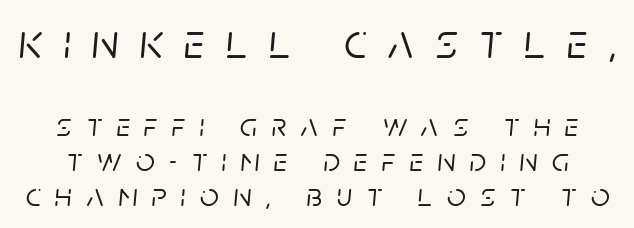
The letters advance in unequal steps, a hallmark of proportional type. Rule under the text: the space is simply empty. In this sample the first text group is rendered at the bigger scale. The typography opts for an oblique posture over an upright one. These lines have a slow, spaced-out rhythm from letter to letter.
